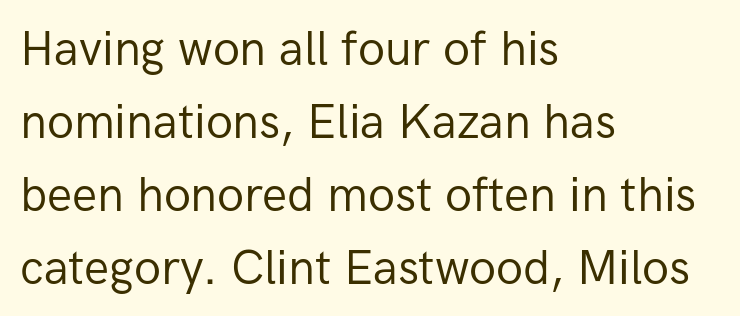
The image shows 47 px regular-weight sans-serif type, upright; set left-aligned, normal line spacing (1.55x), normal letter spacing, not underlined; low stroke contrast and a medium x-height.
